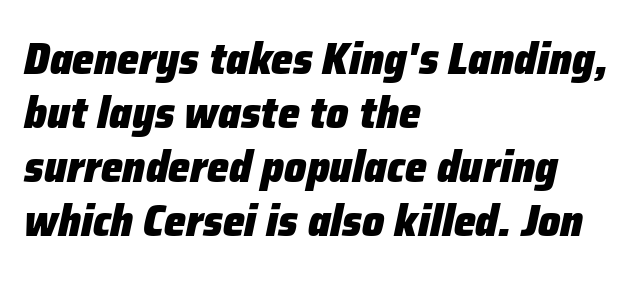
Q: Is the text bold? A: Yes.
Q: Is the text italic (slanted)? A: Yes, it leans right by about 12 degrees.
Q: Is the text underlined? A: No.
Q: How is the paragraph aligned? A: Left-aligned.
Q: Is the spacing between letters normal or unusually wide? A: Normal.
Q: Width (condensed, normal, or wide)? A: Normal.
Q: Stroke contrast? A: Low.
Q: x-height? A: Medium.
Q: Monospaced? A: No.
